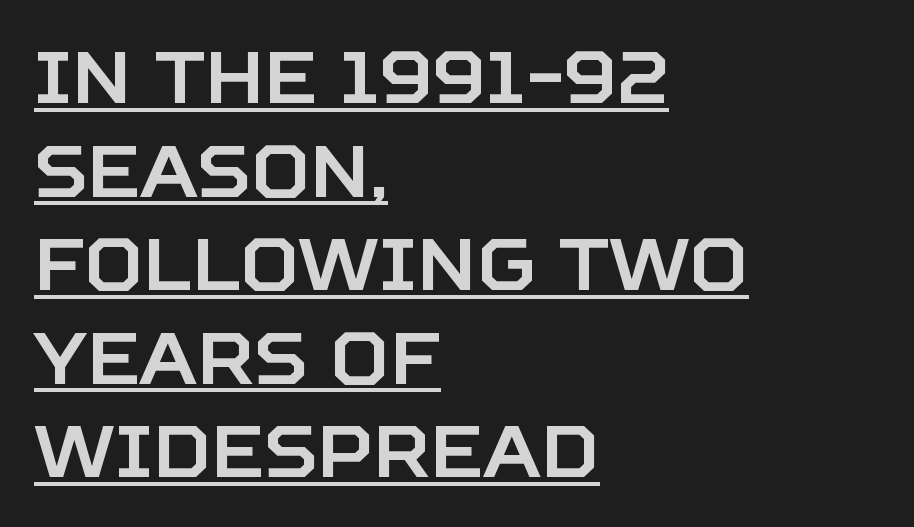
The image shows 72 px sans-serif type, upright; set left-aligned, normal line spacing (1.3x), normal letter spacing, underlined; low stroke contrast and a large x-height.
